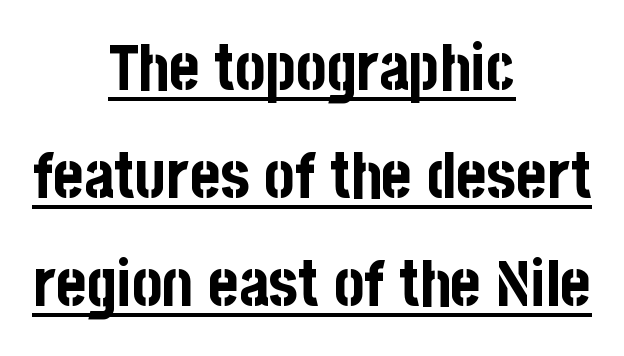
The image shows 64 px bold, condensed sans-serif type, upright; set centered, normal line spacing (1.69x), normal letter spacing, underlined; low stroke contrast and a large x-height.
